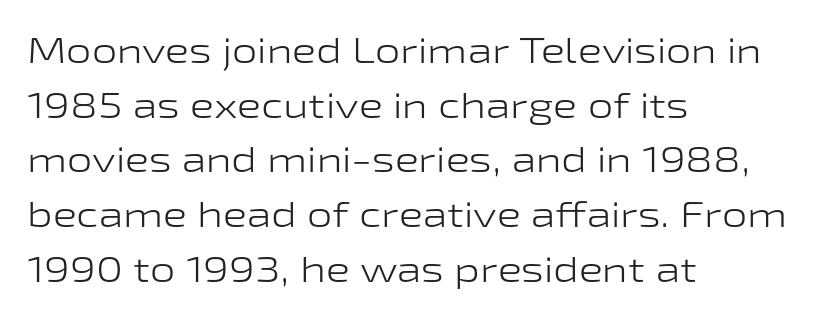
The image shows 36 px light, wide sans-serif type, upright; set left-aligned, normal line spacing (1.52x), normal letter spacing, not underlined; low stroke contrast and a medium x-height.
